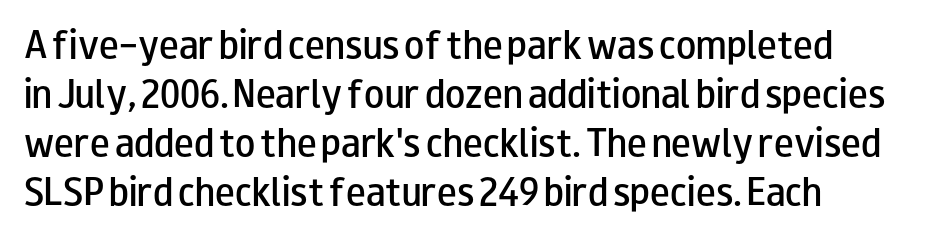
Q: Is the text bold? A: Semi-bold.
Q: Is the text italic (slanted)? A: No, it is upright.
Q: Is the typeface a serif or a sans-serif typeface? A: Sans-serif.
Q: Is the text underlined? A: No.
Q: Is the spacing between letters normal or unusually wide? A: Normal.
Q: Is the spacing between lines tight, normal or loose? A: Normal.
Q: Width (condensed, normal, or wide)? A: Wide.
Q: Stroke contrast? A: Low.
Q: x-height? A: Small.
Q: Monospaced? A: No.
